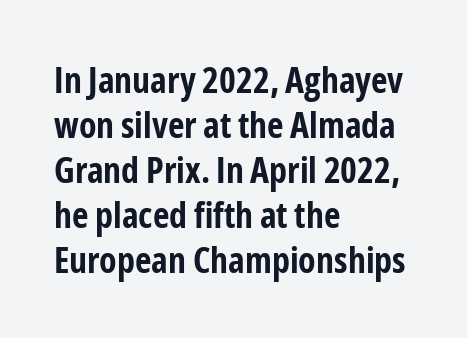
{"serif": "no", "italic": "no", "bold": "yes", "weight": "bold", "width": "condensed", "stroke_contrast": "low", "x_height": "medium", "monospaced": "no", "underline": "no", "align": "left", "line_spacing": "normal", "line_spacing_ratio": 1.25, "letter_spacing": "normal", "letter_spacing_em": 0.0, "glyph_px": 36}
